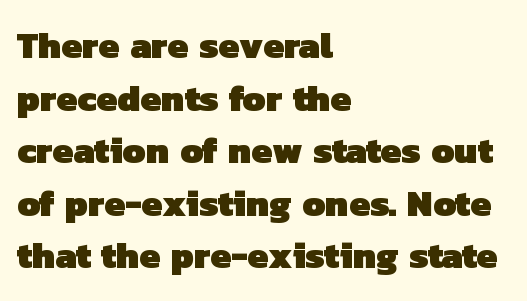
Q: Is the text bold? A: Yes.
Q: Is the typeface a serif or a sans-serif typeface? A: Sans-serif.
Q: Is the text underlined? A: No.
Q: How is the paragraph aligned? A: Left-aligned.
Q: Is the spacing between letters normal or unusually wide? A: Normal.
Q: Is the spacing between lines tight, normal or loose? A: Normal.
Q: Width (condensed, normal, or wide)? A: Normal.
Q: Stroke contrast? A: Low.
Q: x-height? A: Medium.
Q: Monospaced? A: No.
